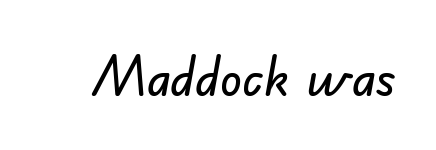
{"serif": "no", "width": "normal", "stroke_contrast": "low", "x_height": "small", "monospaced": "no", "underline": "no", "letter_spacing": "normal", "letter_spacing_em": 0.0, "glyph_px": 55}
